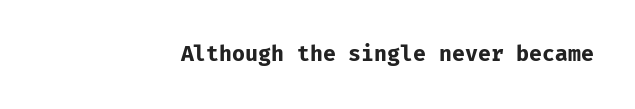
Q: Is the text bold? A: Yes.
Q: Is the text italic (slanted)? A: No, it is upright.
Q: Is the text underlined? A: No.
Q: How is the paragraph aligned? A: Right-aligned.
Q: Is the spacing between letters normal or unusually wide? A: Normal.
